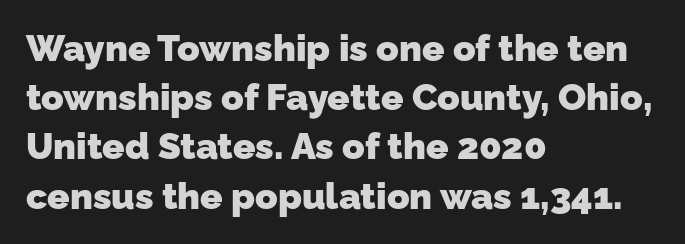
The image shows 37 px heavy sans-serif type; set left-aligned, normal line spacing (1.33x), normal letter spacing, not underlined; low stroke contrast and a medium x-height.
